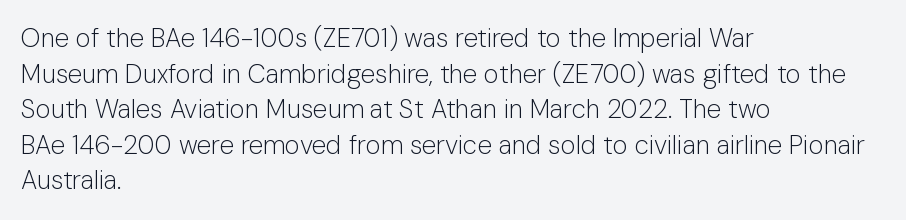
The image shows 26 px text type, upright; set left-aligned, normal line spacing (1.37x), normal letter spacing, not underlined.
